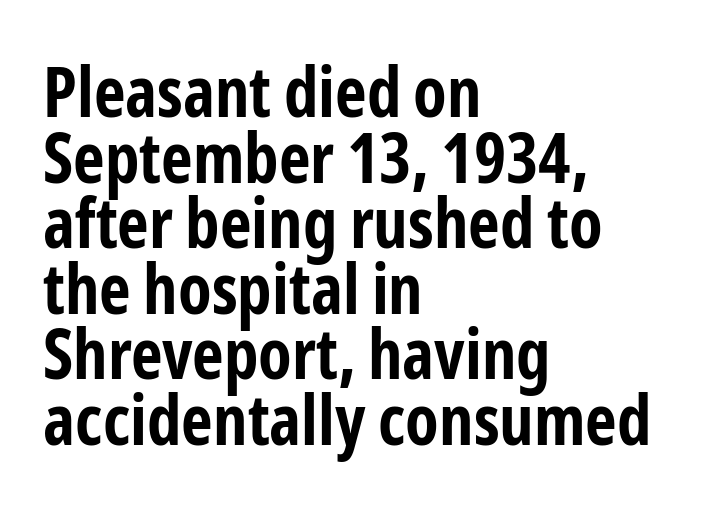
Q: Is the text bold? A: Yes.
Q: Is the text italic (slanted)? A: No, it is upright.
Q: Is the typeface a serif or a sans-serif typeface? A: Sans-serif.
Q: Is the text underlined? A: No.
Q: How is the paragraph aligned? A: Left-aligned.
Q: Is the spacing between letters normal or unusually wide? A: Normal.
Q: Is the spacing between lines tight, normal or loose? A: Tight.
Q: Width (condensed, normal, or wide)? A: Condensed.
Q: Stroke contrast? A: Low.
Q: x-height? A: Medium.
Q: Monospaced? A: No.
